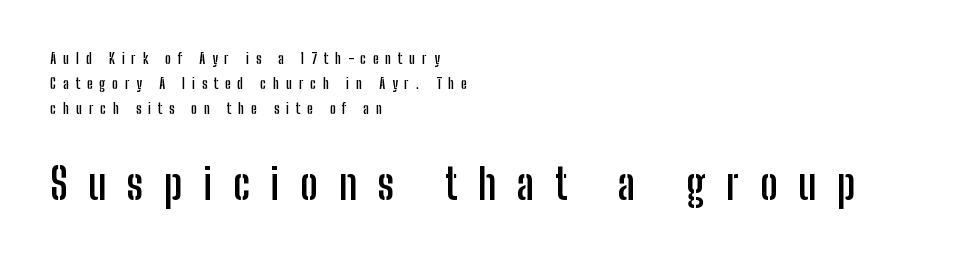
The more generous point size was reserved for the lower chunk. This rendering employs a face without finishing strokes, i.e., a sans-serif. Does the lettering tilt? It doesn't — this is upright. Each letter keeps its own natural width here, so spacing adapts to shape. Stroke thickness is high; the sample reads as a true bold. The space directly below the letters is spotless.
